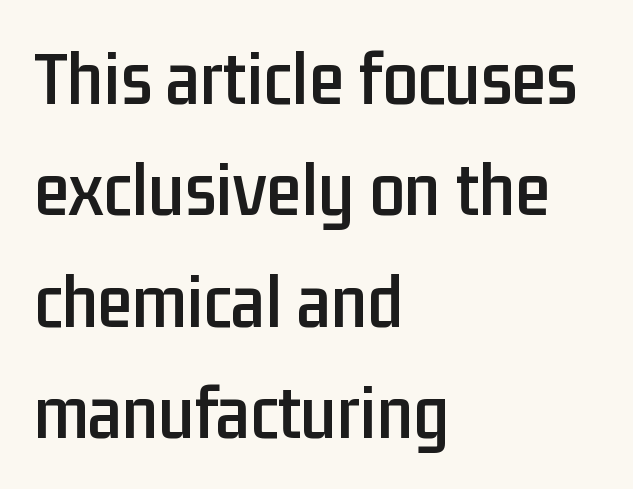
The image shows 79 px condensed sans-serif type, upright; set left-aligned, normal line spacing (1.41x), normal letter spacing, not underlined; low stroke contrast and a medium x-height.
